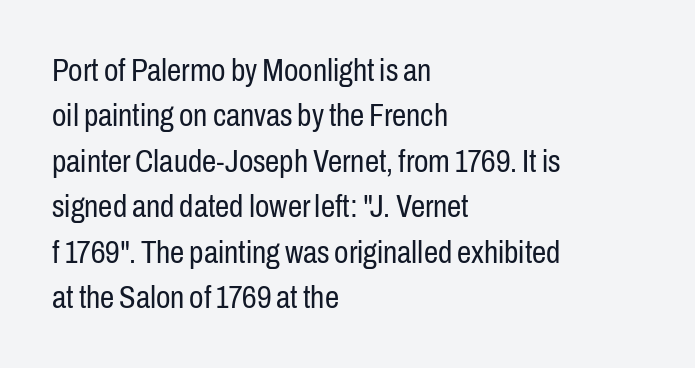
{"serif": "no", "italic": "no", "bold": "no", "weight": "regular", "width": "condensed", "stroke_contrast": "low", "x_height": "medium", "monospaced": "no", "underline": "no", "align": "left", "line_spacing": "normal", "line_spacing_ratio": 1.42, "letter_spacing": "normal", "letter_spacing_em": 0.0, "glyph_px": 32}
